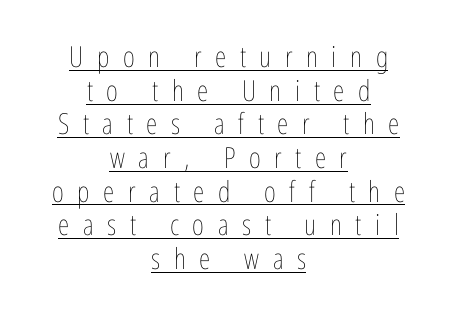
The image shows 29 px thin, condensed type, upright; set centered, line spacing 1.16x, unusually wide letter spacing (+0.47 em), underlined; low stroke contrast and a medium x-height.
